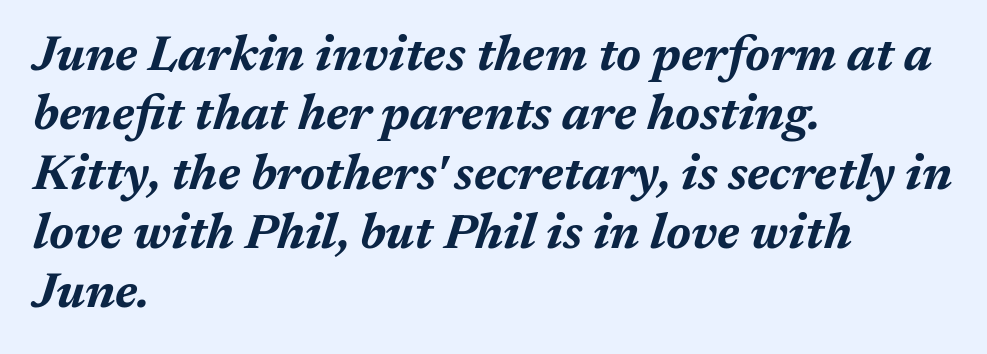
{"italic": "yes", "lean": "right", "slant_degrees": 17, "bold": "yes", "weight": "bold", "width": "normal", "stroke_contrast": "medium", "x_height": "medium", "monospaced": "no", "underline": "no", "align": "left", "line_spacing_ratio": 1.21, "letter_spacing": "normal", "letter_spacing_em": 0.0, "glyph_px": 49}
